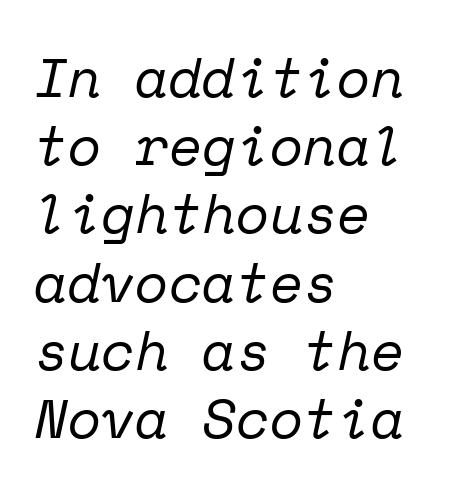
Q: Is the text bold? A: No.
Q: Is the text italic (slanted)? A: Yes, it leans right by about 12 degrees.
Q: Is the typeface a serif or a sans-serif typeface? A: Serif.
Q: Is the text underlined? A: No.
Q: How is the paragraph aligned? A: Left-aligned.
Q: Is the spacing between letters normal or unusually wide? A: Normal.
Q: Width (condensed, normal, or wide)? A: Normal.
Q: Stroke contrast? A: Low.
Q: x-height? A: Medium.
Q: Monospaced? A: Yes.
